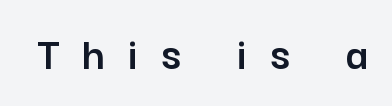
Q: Is the text italic (slanted)? A: No, it is upright.
Q: Is the typeface a serif or a sans-serif typeface? A: Sans-serif.
Q: Is the text underlined? A: No.
Q: Is the spacing between letters normal or unusually wide? A: Unusually wide.
Q: Width (condensed, normal, or wide)? A: Normal.
Q: Stroke contrast? A: Low.
Q: x-height? A: Medium.
Q: Monospaced? A: No.
